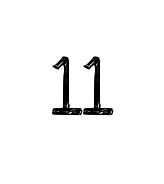
{"serif": "yes", "italic": "no", "bold": "no", "weight": "regular", "width": "normal", "stroke_contrast": "low", "x_height": "large", "monospaced": "no", "underline": "no", "letter_spacing": "normal", "letter_spacing_em": 0.0, "glyph_px": 78}
